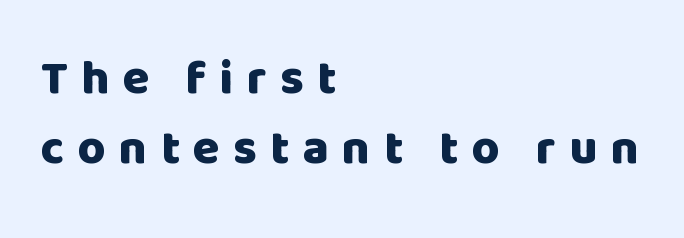
Q: Is the text bold? A: Yes.
Q: Is the text italic (slanted)? A: No, it is upright.
Q: Is the typeface a serif or a sans-serif typeface? A: Sans-serif.
Q: Is the text underlined? A: No.
Q: How is the paragraph aligned? A: Left-aligned.
Q: Is the spacing between letters normal or unusually wide? A: Unusually wide.
Q: Is the spacing between lines tight, normal or loose? A: Normal.
Q: Width (condensed, normal, or wide)? A: Normal.
Q: Stroke contrast? A: Low.
Q: x-height? A: Large.
Q: Monospaced? A: No.
